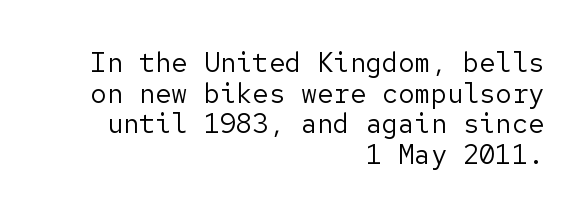
The image shows 27 px text type, upright; set right-aligned, tight line spacing (1.13x), normal letter spacing, not underlined.
